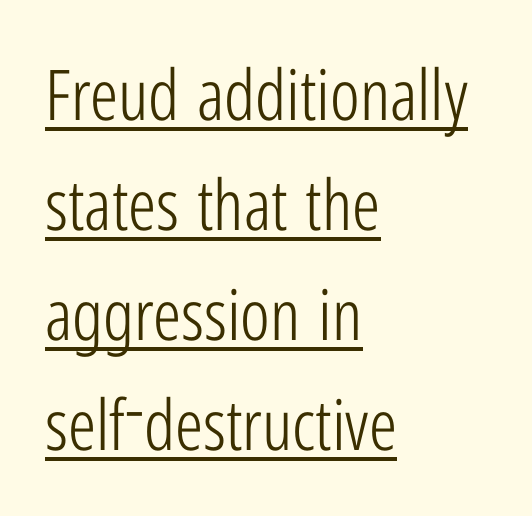
The image shows 70 px light, condensed sans-serif type, upright; set left-aligned, normal line spacing (1.57x), normal letter spacing, underlined; low stroke contrast and a medium x-height.
